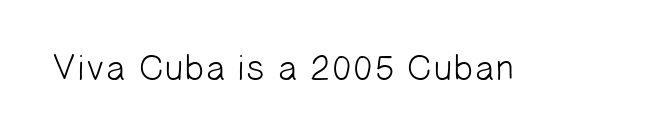
The image shows 36 px light sans-serif type; set normal letter spacing, not underlined; low stroke contrast and a medium x-height.
